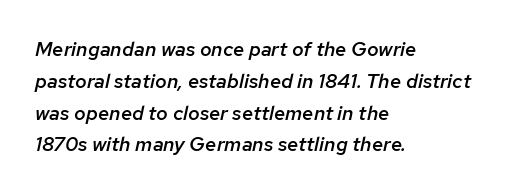
{"italic": "yes", "lean": "right", "slant_degrees": 12, "bold": "semi", "underline": "no", "align": "left", "line_spacing": "normal", "line_spacing_ratio": 1.59, "letter_spacing": "normal", "letter_spacing_em": 0.0, "glyph_px": 20}
